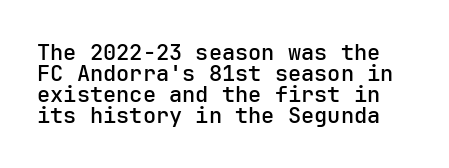
Q: Is the text bold? A: Semi-bold.
Q: Is the text italic (slanted)? A: No, it is upright.
Q: Is the text underlined? A: No.
Q: Is the spacing between letters normal or unusually wide? A: Normal.
Q: Is the spacing between lines tight, normal or loose? A: Tight.
